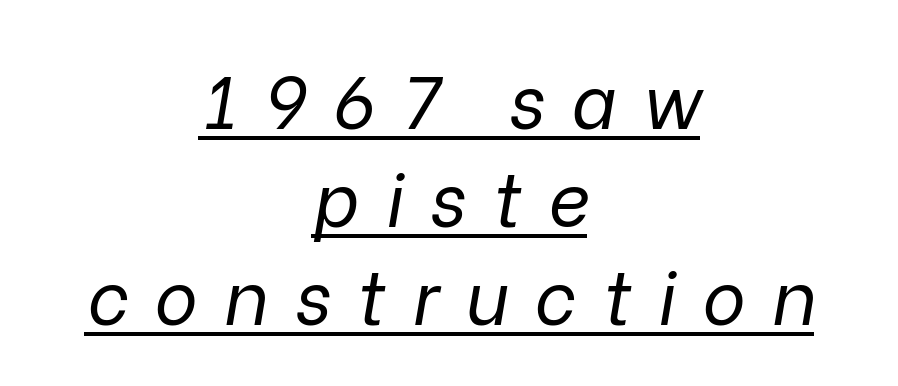
Q: Is the text bold? A: No.
Q: Is the text italic (slanted)? A: Yes, it leans right by about 9 degrees.
Q: Is the text underlined? A: Yes.
Q: How is the paragraph aligned? A: Centered.
Q: Is the spacing between letters normal or unusually wide? A: Unusually wide.
Q: Is the spacing between lines tight, normal or loose? A: Normal.
Q: Width (condensed, normal, or wide)? A: Normal.
Q: Stroke contrast? A: Low.
Q: x-height? A: Medium.
Q: Monospaced? A: No.
